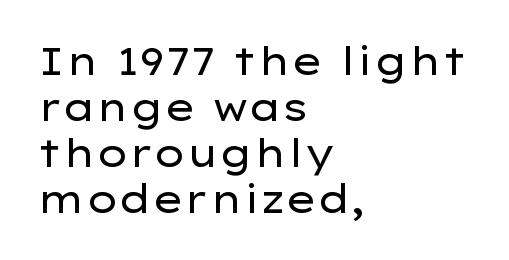
{"serif": "no", "italic": "no", "bold": "no", "weight": "regular", "width": "wide", "stroke_contrast": "low", "x_height": "medium", "monospaced": "no", "underline": "no", "align": "left", "line_spacing_ratio": 1.21, "letter_spacing": "normal", "letter_spacing_em": 0.0, "glyph_px": 38}
